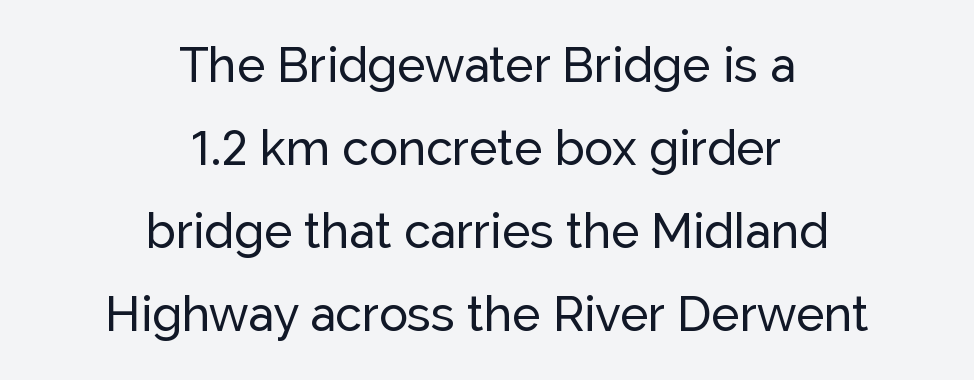
One-word summary of the alignment: center. The type is set solid horizontally, with unmodified tracking. The space directly below the letters is spotless. This is the regular roman posture of the typeface. Does the type have serifs? No, each stem ends abruptly.
